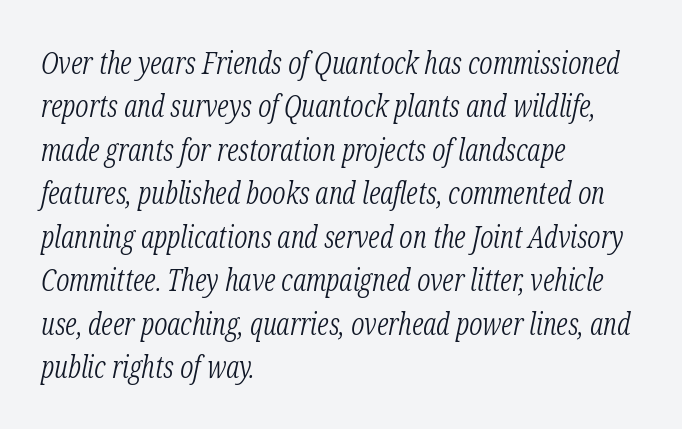
Q: Is the text bold? A: No.
Q: Is the text italic (slanted)? A: Yes, it leans right by about 12 degrees.
Q: Is the typeface a serif or a sans-serif typeface? A: Serif.
Q: Is the text underlined? A: No.
Q: How is the paragraph aligned? A: Left-aligned.
Q: Is the spacing between letters normal or unusually wide? A: Normal.
Q: Is the spacing between lines tight, normal or loose? A: Normal.
Q: Width (condensed, normal, or wide)? A: Condensed.
Q: Stroke contrast? A: Low.
Q: x-height? A: Medium.
Q: Monospaced? A: No.
